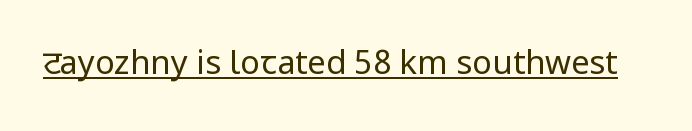
The weight would be labelled regular, book, light, or lighter still. Compared with typical body copy, the letter spacing here is the same. Note: no serifs on the glyphs. Quick note: underline on. Quick note: not italic, upright.
